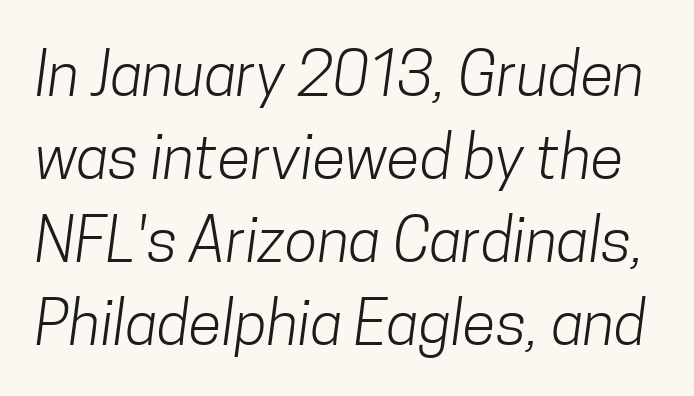
The image shows 61 px light, condensed sans-serif type; set normal line spacing (1.36x), normal letter spacing, not underlined; low stroke contrast and a medium x-height.
